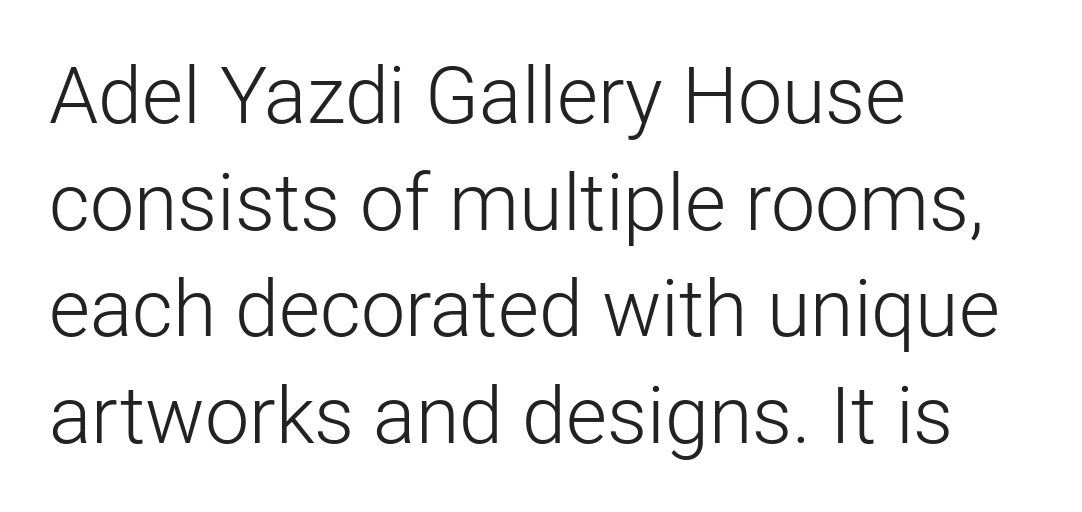
The image shows 79 px light sans-serif type, upright; set left-aligned, normal line spacing (1.35x), normal letter spacing, not underlined; low stroke contrast and a medium x-height.
